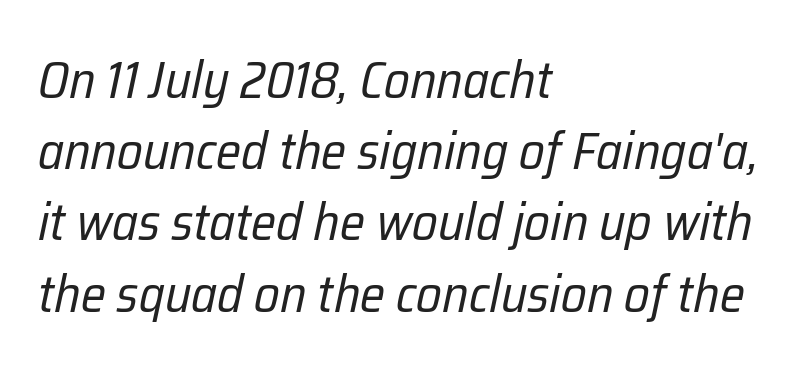
Q: Is the text bold? A: No.
Q: Is the text italic (slanted)? A: Yes, it leans right by about 12 degrees.
Q: Is the text underlined? A: No.
Q: How is the paragraph aligned? A: Left-aligned.
Q: Is the spacing between letters normal or unusually wide? A: Normal.
Q: Is the spacing between lines tight, normal or loose? A: Normal.
Q: Width (condensed, normal, or wide)? A: Condensed.
Q: Stroke contrast? A: Low.
Q: x-height? A: Medium.
Q: Monospaced? A: No.
